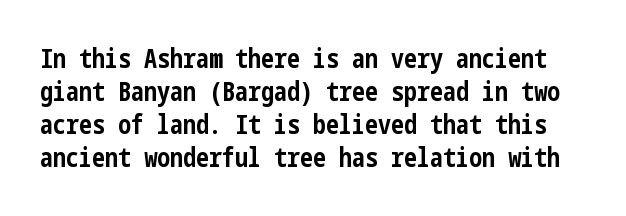
The image shows 26 px bold type, upright; set normal line spacing (1.27x), normal letter spacing, not underlined.
